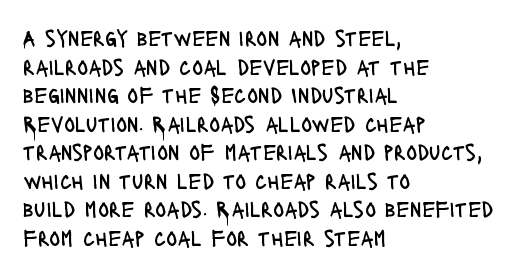
Q: Is the text bold? A: No.
Q: Is the text italic (slanted)? A: No, it is upright.
Q: Is the text underlined? A: No.
Q: How is the paragraph aligned? A: Left-aligned.
Q: Is the spacing between letters normal or unusually wide? A: Normal.
